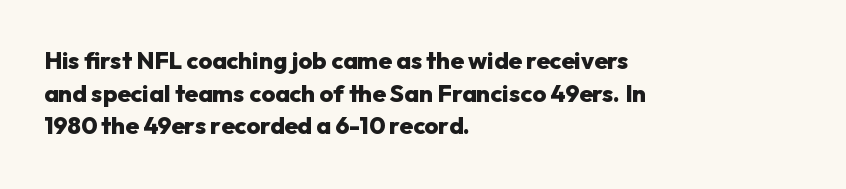
The image shows 24 px bold type, upright; set left-aligned, normal line spacing (1.36x), normal letter spacing, not underlined.
